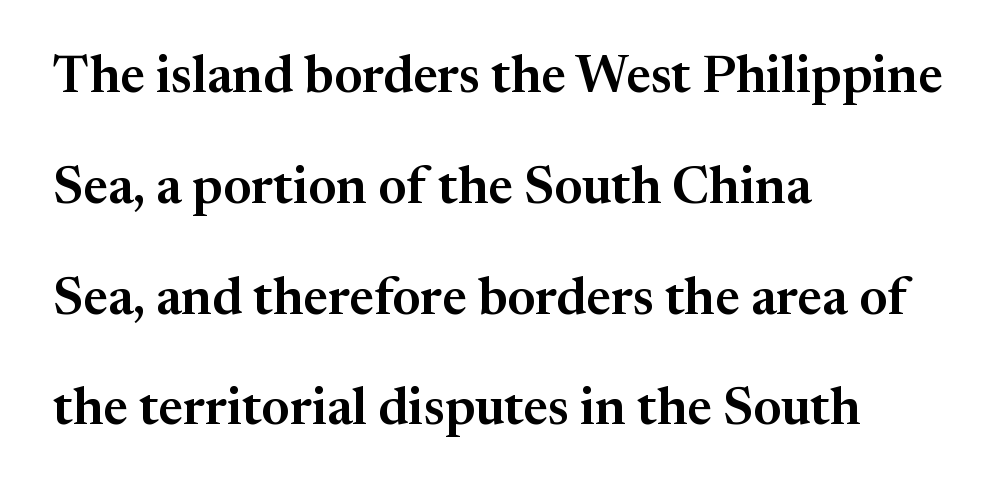
{"serif": "yes", "italic": "no", "width": "normal", "stroke_contrast": "medium", "x_height": "medium", "monospaced": "no", "underline": "no", "align": "left", "line_spacing": "loose", "line_spacing_ratio": 2.13, "letter_spacing": "normal", "letter_spacing_em": 0.0, "glyph_px": 52}
